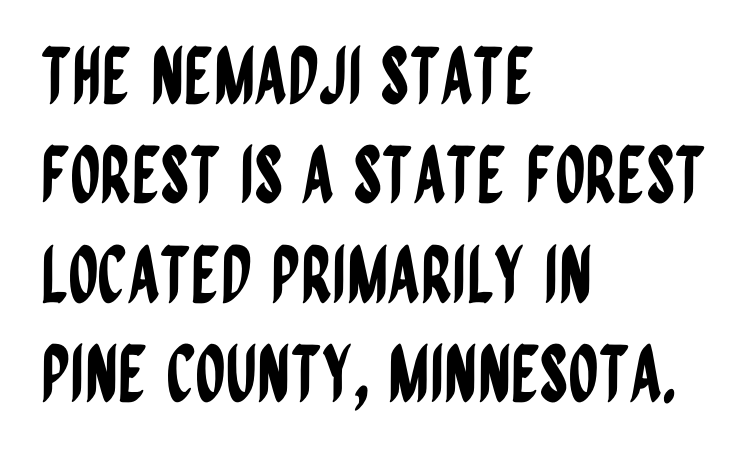
{"serif": "no", "italic": "no", "width": "condensed", "stroke_contrast": "low", "x_height": "large", "monospaced": "no", "underline": "no", "align": "left", "line_spacing": "normal", "line_spacing_ratio": 1.29, "letter_spacing": "normal", "letter_spacing_em": 0.0, "glyph_px": 77}
